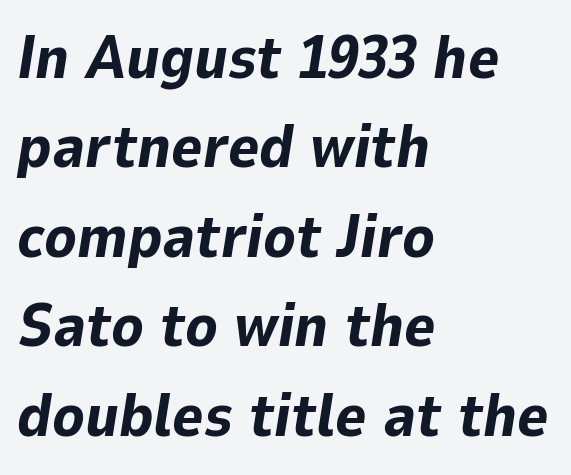
You could call the tracking neutral — neither tight nor loose. These lines were composed using italics. The lines are quadded left. Letters rest on an invisible, unmarked baseline. A typesetter would call this proportional, since set widths differ per character. Rows of type keep a routine distance in the vertical direction.
